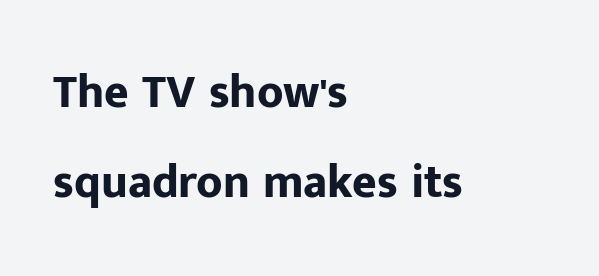
Q: Is the text bold? A: Yes.
Q: Is the text italic (slanted)? A: No, it is upright.
Q: Is the typeface a serif or a sans-serif typeface? A: Sans-serif.
Q: Is the text underlined? A: No.
Q: How is the paragraph aligned? A: Left-aligned.
Q: Is the spacing between letters normal or unusually wide? A: Normal.
Q: Is the spacing between lines tight, normal or loose? A: Loose.
Q: Width (condensed, normal, or wide)? A: Normal.
Q: Stroke contrast? A: Low.
Q: x-height? A: Medium.
Q: Monospaced? A: No.
